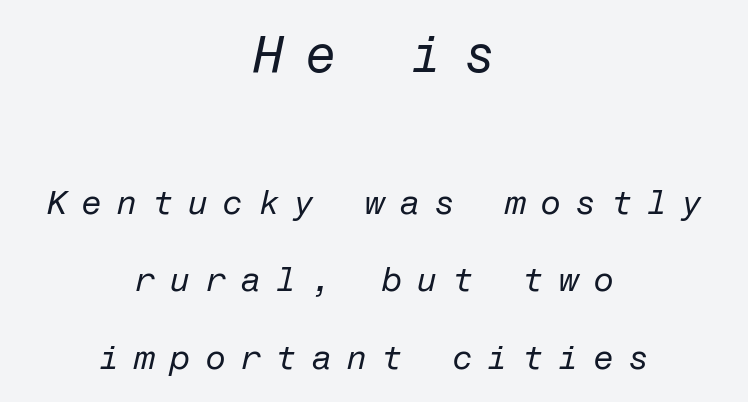
{"italic": "yes", "lean": "right", "slant_degrees": 12, "bold": "no", "weight": "regular", "width": "normal", "stroke_contrast": "low", "x_height": "medium", "underline": "no", "align": "center", "line_spacing": "loose", "line_spacing_ratio": 2.29, "letter_spacing": "wide", "letter_spacing_em": 0.42, "larger_block": "first", "size_ratio": 1.5, "glyph_px": 51}
